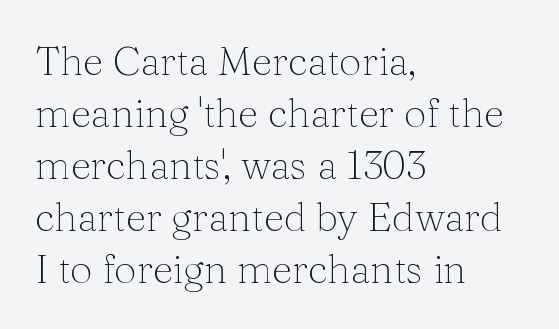
Q: Is the text bold? A: No.
Q: Is the text italic (slanted)? A: No, it is upright.
Q: Is the typeface a serif or a sans-serif typeface? A: Serif.
Q: Is the text underlined? A: No.
Q: How is the paragraph aligned? A: Left-aligned.
Q: Is the spacing between letters normal or unusually wide? A: Normal.
Q: Is the spacing between lines tight, normal or loose? A: Normal.
Q: Width (condensed, normal, or wide)? A: Normal.
Q: Stroke contrast? A: Medium.
Q: x-height? A: Medium.
Q: Monospaced? A: No.
